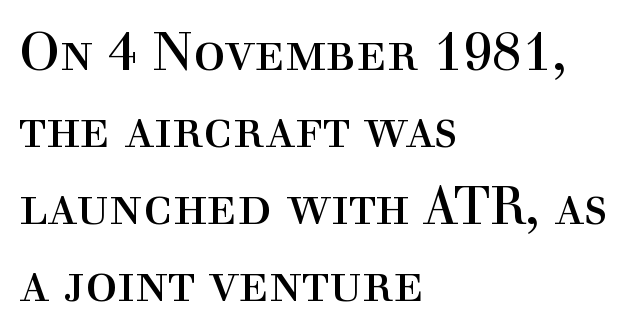
Is this a sans? No — the strokes have serifs. Compared with a centered layout, this one pins lines to the left instead. The passage shown has conventional tracking throughout. The strokes are not fattened; the text isn't bold. Proportional: the letters do not fall into vertical columns.
